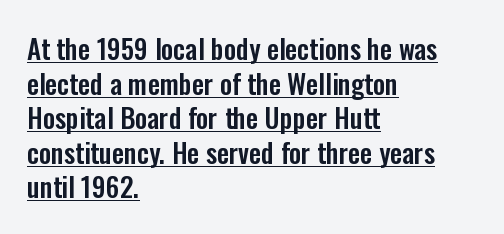
Q: Is the text italic (slanted)? A: No, it is upright.
Q: Is the text underlined? A: Yes.
Q: How is the paragraph aligned? A: Left-aligned.
Q: Is the spacing between letters normal or unusually wide? A: Normal.
Q: Is the spacing between lines tight, normal or loose? A: Normal.
